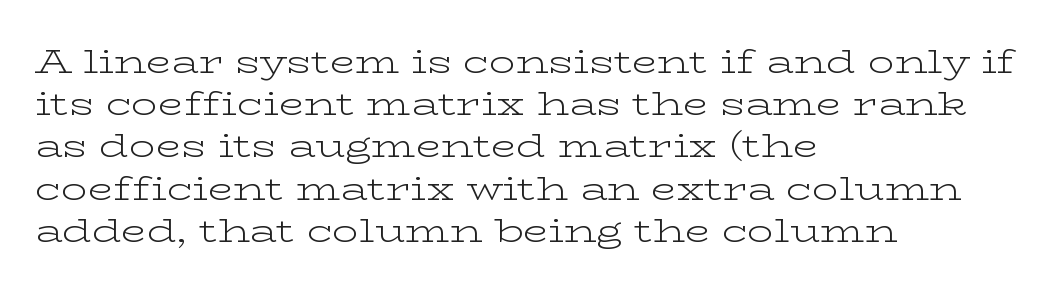
Short note: letters normally spaced. Vertically, the passage feels balanced, rows spaced as you'd expect. A quiet, ordinary-to-light weight characterises the typeface. To sum up the face: it has serifs. Notice how the stems are strictly vertical — no italics here. Note the varied advance widths — an 'i' is clearly narrower than an 'm'.
